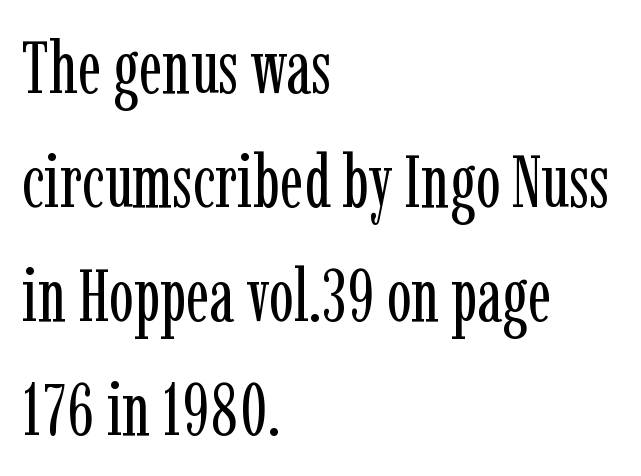
Q: Is the text bold? A: No.
Q: Is the text italic (slanted)? A: No, it is upright.
Q: Is the typeface a serif or a sans-serif typeface? A: Serif.
Q: Is the text underlined? A: No.
Q: How is the paragraph aligned? A: Left-aligned.
Q: Is the spacing between letters normal or unusually wide? A: Normal.
Q: Is the spacing between lines tight, normal or loose? A: Normal.
Q: Width (condensed, normal, or wide)? A: Condensed.
Q: Stroke contrast? A: Low.
Q: x-height? A: Medium.
Q: Monospaced? A: No.
